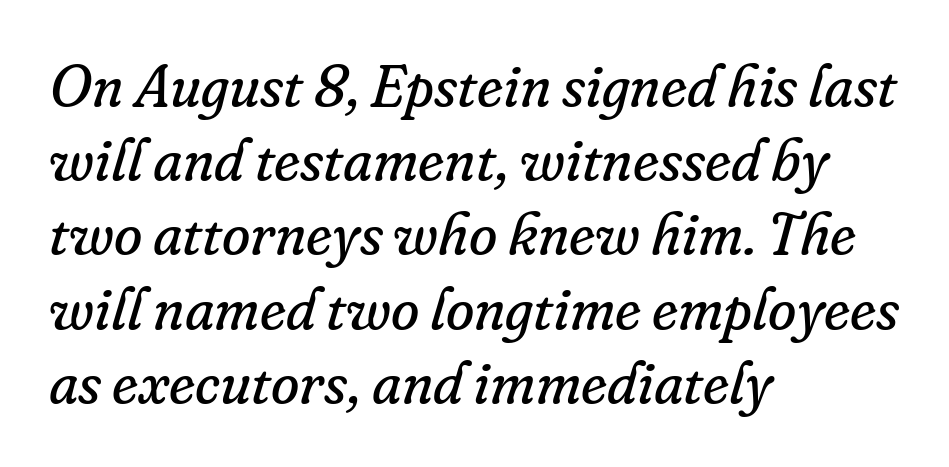
{"serif": "yes", "italic": "yes", "lean": "right", "slant_degrees": 16, "bold": "no", "weight": "regular", "width": "normal", "stroke_contrast": "low", "x_height": "small", "monospaced": "no", "underline": "no", "align": "left", "line_spacing": "normal", "line_spacing_ratio": 1.28, "letter_spacing": "normal", "letter_spacing_em": 0.0, "glyph_px": 58}
